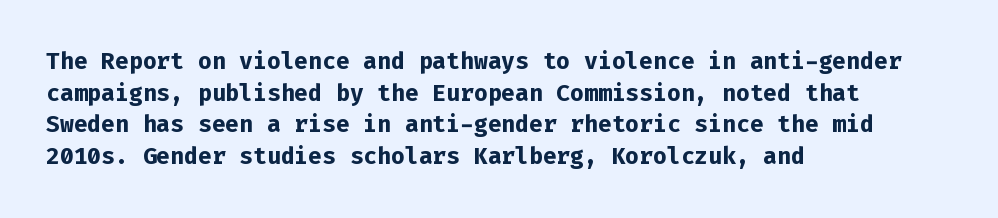
The image shows 23 px bold type, upright; set left-aligned, normal line spacing (1.37x), normal letter spacing, not underlined.
